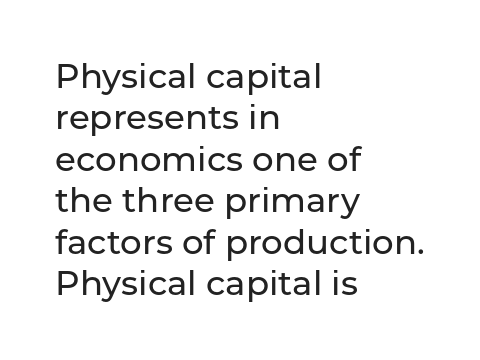
The letters stand upright; this is a roman face. What kind of face is this? One without serifs — a sans. These lines are rendered in a variable-pitch font. The strip under each line holds only bare page. Is the letter spacing exaggerated? No — it looks like the ordinary default.
